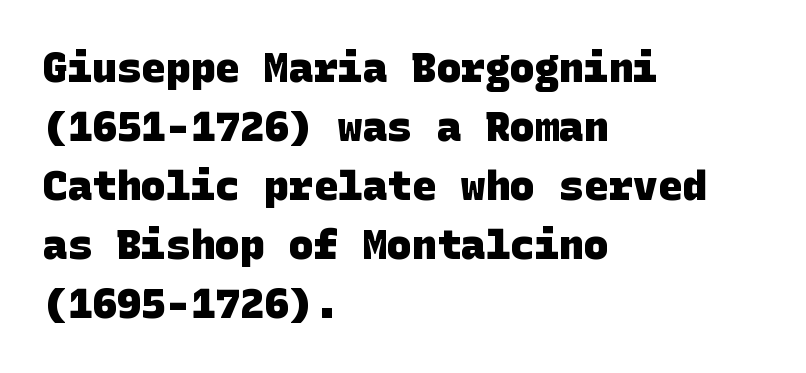
Q: Is the text bold? A: Yes.
Q: Is the typeface a serif or a sans-serif typeface? A: Sans-serif.
Q: Is the text underlined? A: No.
Q: How is the paragraph aligned? A: Left-aligned.
Q: Is the spacing between letters normal or unusually wide? A: Normal.
Q: Is the spacing between lines tight, normal or loose? A: Normal.
Q: Width (condensed, normal, or wide)? A: Normal.
Q: Stroke contrast? A: Low.
Q: x-height? A: Large.
